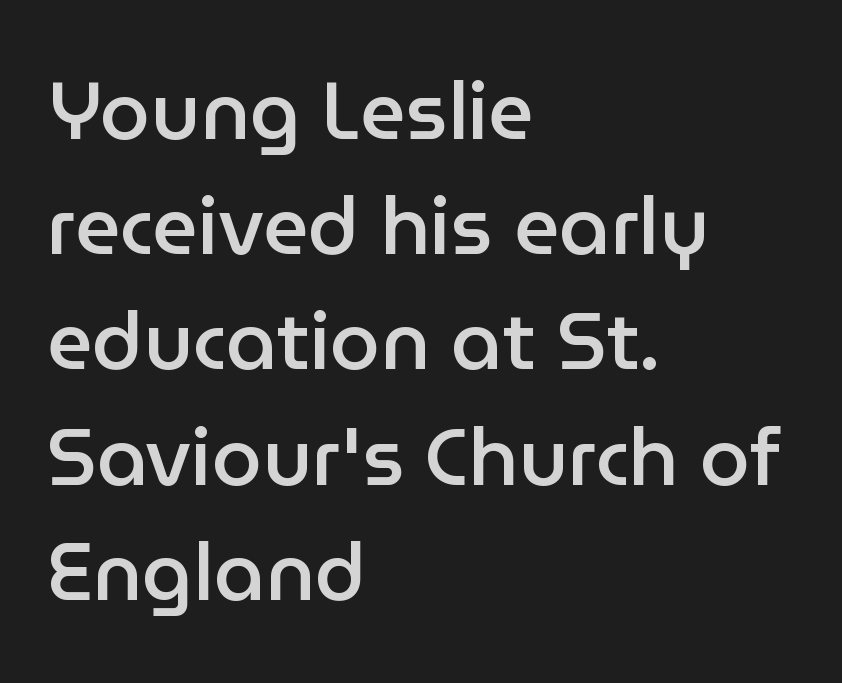
The image shows 80 px semibold sans-serif type, upright; set left-aligned, normal line spacing (1.44x), normal letter spacing, not underlined; low stroke contrast and a medium x-height.
